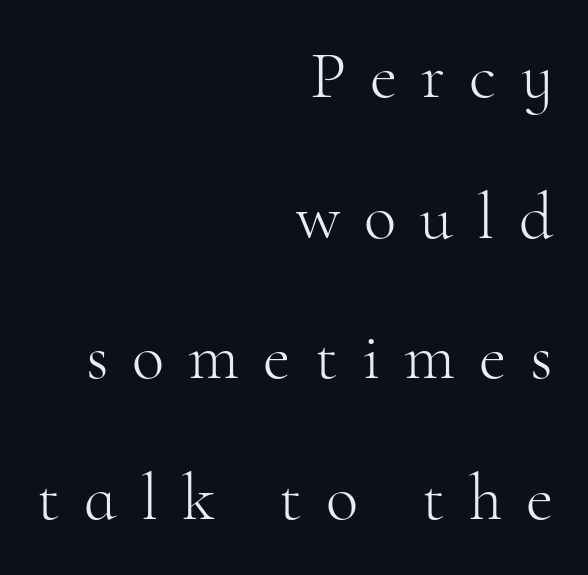
Just letters on the line, the space beneath them empty. Does the leading feel generous? Absolutely, it's lavish. Notice how the stems are strictly vertical — no italics here. Each letter's strokes conclude with small projecting serifs. Think of a printed novel: that variable character pitch is what you see here. A quiet, ordinary-to-light weight characterises the typeface.
